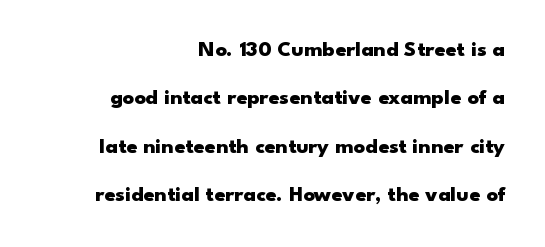
{"italic": "no", "bold": "yes", "underline": "no", "align": "right", "line_spacing": "loose", "line_spacing_ratio": 2.2, "letter_spacing": "normal", "letter_spacing_em": 0.0, "glyph_px": 22}
